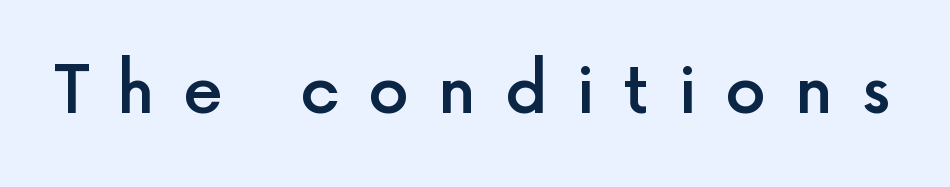
{"serif": "no", "italic": "no", "bold": "semi", "weight": "semibold", "width": "normal", "x_height": "medium", "monospaced": "no", "underline": "no", "letter_spacing": "wide", "letter_spacing_em": 0.44, "glyph_px": 65}
